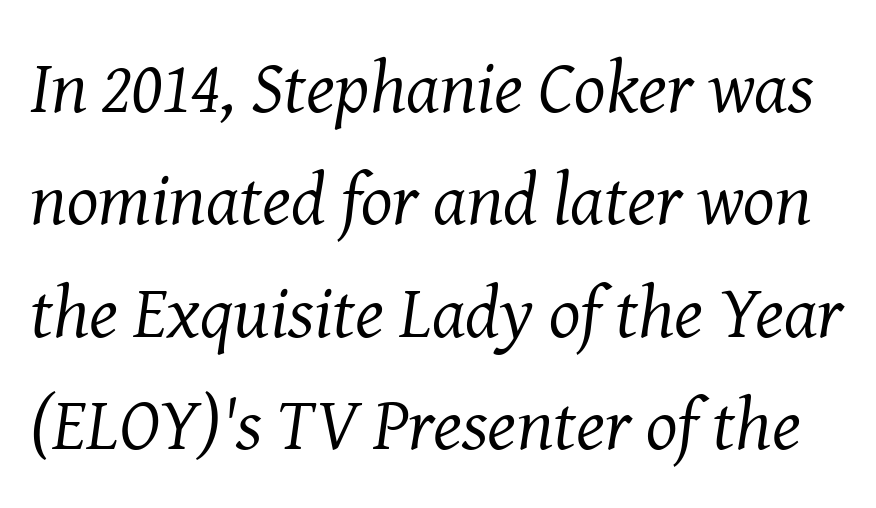
Unmarked baselines from the first word to the last. Honestly, the row spacing looks completely unremarkable. No extra ink here — the face is not bold. You could not count columns in this text — the font is proportionally spaced. The rendering applies a slant to the glyphs. Inter-character spacing is left at the font's built-in metrics.
